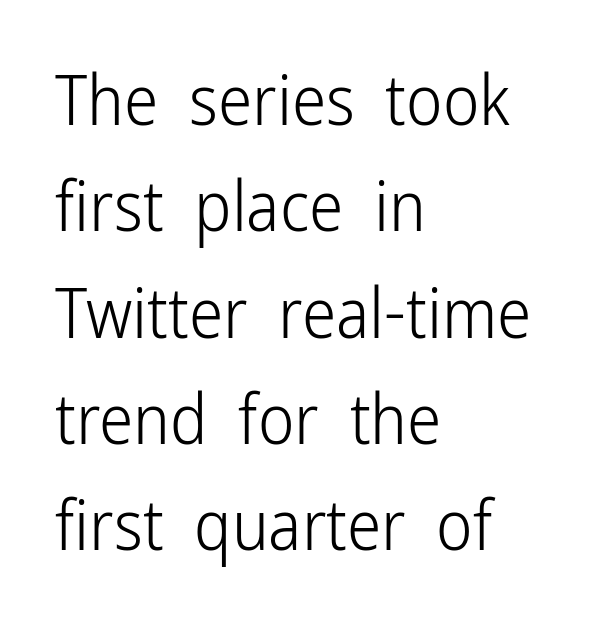
Regarding leading, the lines here are spaced in the standard way. Every row of glyphs begins at an identical x-position on the left. Unbolded letterforms with no extra heft. Typographically, this falls in the sans-serif category. Proportional: the letters do not fall into vertical columns. Nobody touched the tracking dial on this one.
